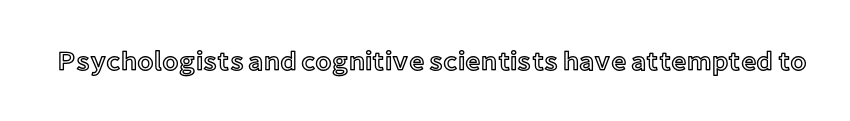
Q: Is the text italic (slanted)? A: No, it is upright.
Q: Is the text underlined? A: No.
Q: Is the spacing between letters normal or unusually wide? A: Normal.
